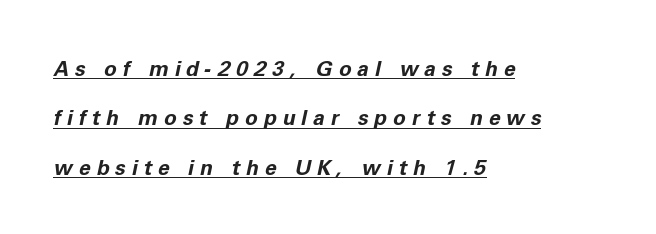
{"italic": "yes", "lean": "right", "slant_degrees": 11, "bold": "yes", "underline": "yes", "align": "left", "line_spacing": "loose", "line_spacing_ratio": 2.35, "letter_spacing": "wide", "letter_spacing_em": 0.29, "glyph_px": 21}
